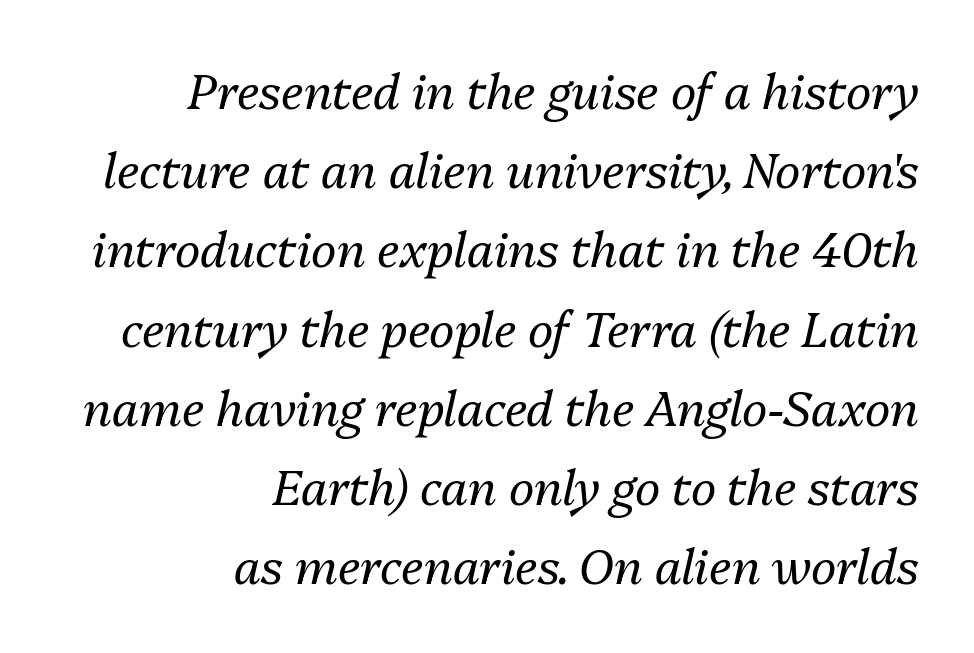
Q: Is the text bold? A: No.
Q: Is the text italic (slanted)? A: Yes, it leans right by about 13 degrees.
Q: Is the text underlined? A: No.
Q: How is the paragraph aligned? A: Right-aligned.
Q: Is the spacing between letters normal or unusually wide? A: Normal.
Q: Is the spacing between lines tight, normal or loose? A: Normal.
Q: Width (condensed, normal, or wide)? A: Normal.
Q: Stroke contrast? A: Medium.
Q: x-height? A: Medium.
Q: Monospaced? A: No.
